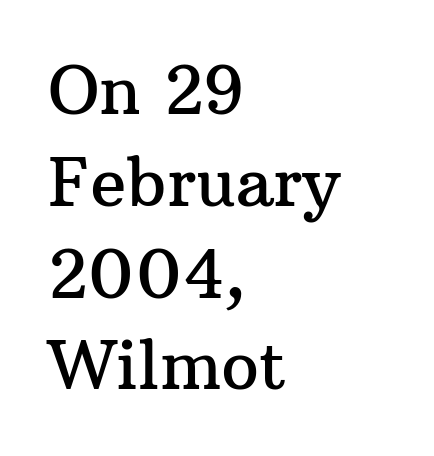
Do the letters lean? They stand straight. The rendering uses natural spacing where letterforms have individual widths. Honestly, the letter spacing is just normal — you wouldn't notice it. Examine the stroke ends and you'll spot serifs. Each line starts at the same left margin while the right side varies.
